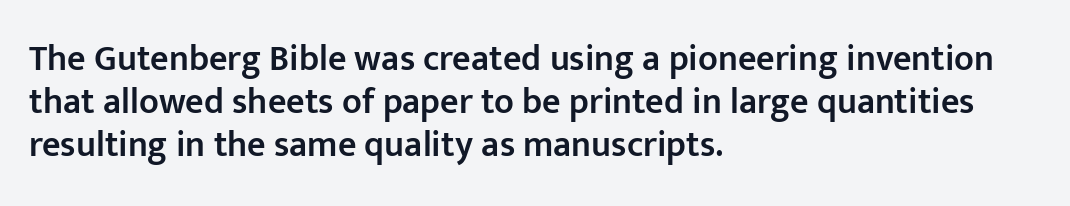
Q: Is the text bold? A: Semi-bold.
Q: Is the text italic (slanted)? A: No, it is upright.
Q: Is the typeface a serif or a sans-serif typeface? A: Sans-serif.
Q: Is the text underlined? A: No.
Q: How is the paragraph aligned? A: Left-aligned.
Q: Is the spacing between letters normal or unusually wide? A: Normal.
Q: Width (condensed, normal, or wide)? A: Normal.
Q: Stroke contrast? A: Low.
Q: x-height? A: Medium.
Q: Monospaced? A: No.
